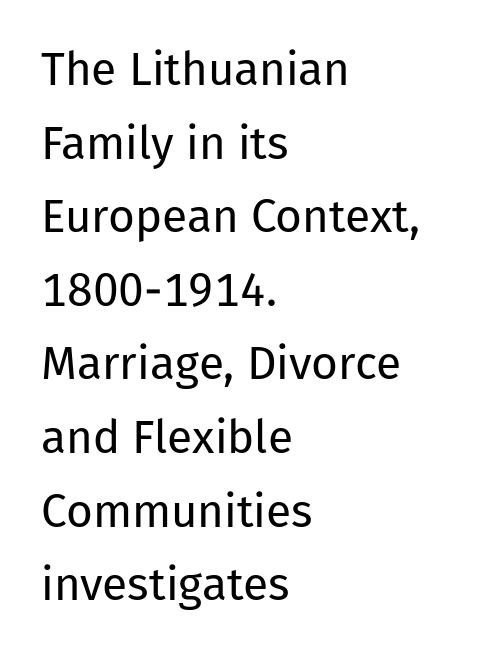
The tracking reads as untouched default to a designer's eye. The baseline area is clear. The passage is arranged the way most books set body copy — flush left. Rendered with straight, roman letterforms. The face used here is proportionally spaced, like ordinary book or web type.
